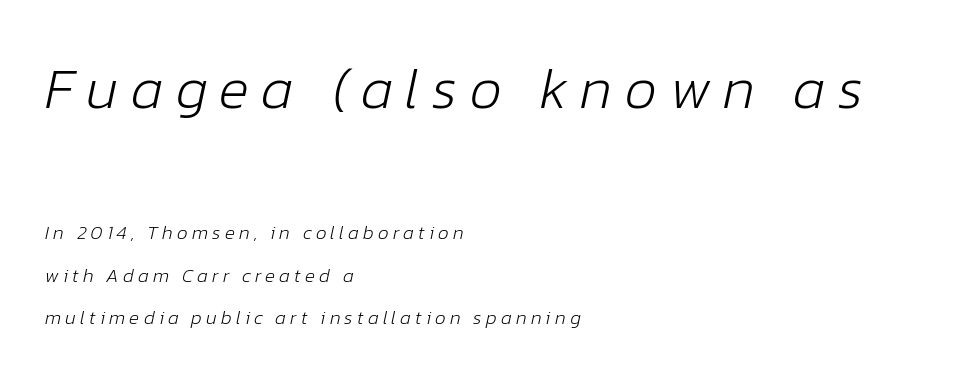
The initial chunk of copy outweighs the following chunk in type size. The typography opts for an oblique posture over an upright one. Honestly, the rows look like they've been pulled way apart. This rendering uses left alignment, leaving the right contour irregular. Spacing verdict: proportional, widths tailored to each character. Has an underline been added? It has not.
